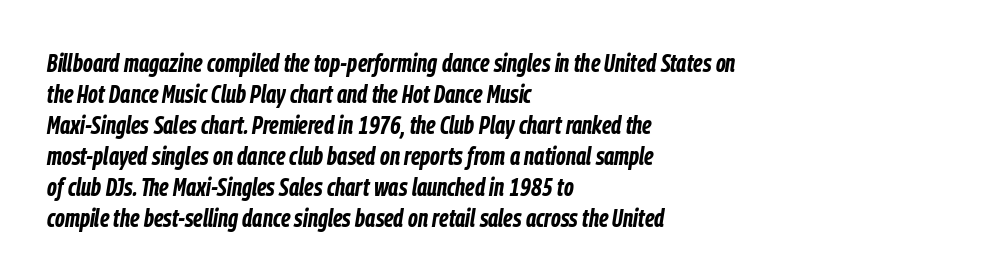
Emphasis-style slanted type is in use. Nothing unusual about the tracking: characters are spaced as the font intends. This sample is left-justified, so line endings fall wherever the words run out. Each row of text sits above clean, open space. A full-strength bold gives these letters their thick strokes.
